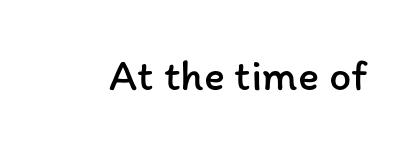
The image shows 44 px regular-weight type, upright; set normal letter spacing, not underlined; low stroke contrast and a medium x-height.
